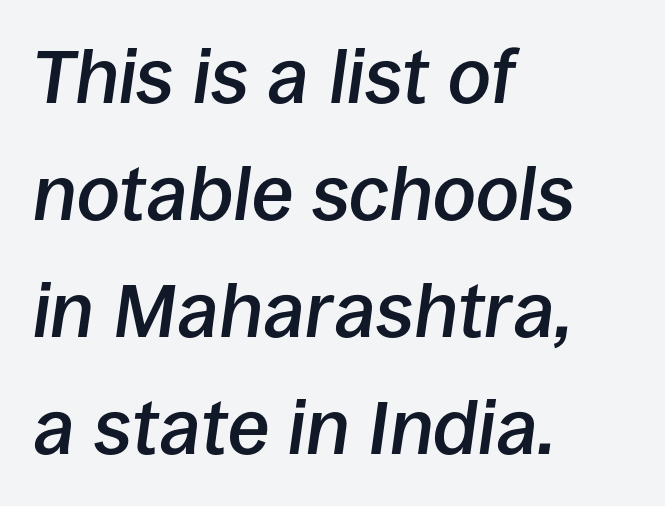
The image shows 76 px semibold type, italic (leaning right); set left-aligned, normal line spacing (1.54x), normal letter spacing, not underlined; low stroke contrast and a large x-height.
